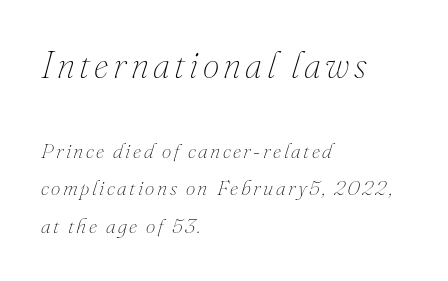
{"italic": "yes", "lean": "right", "slant_degrees": 16, "bold": "no", "weight": "thin", "width": "normal", "stroke_contrast": "medium", "x_height": "small", "monospaced": "no", "underline": "no", "align": "left", "line_spacing_ratio": 1.79, "larger_block": "first", "size_ratio": 1.76, "glyph_px": 37}
